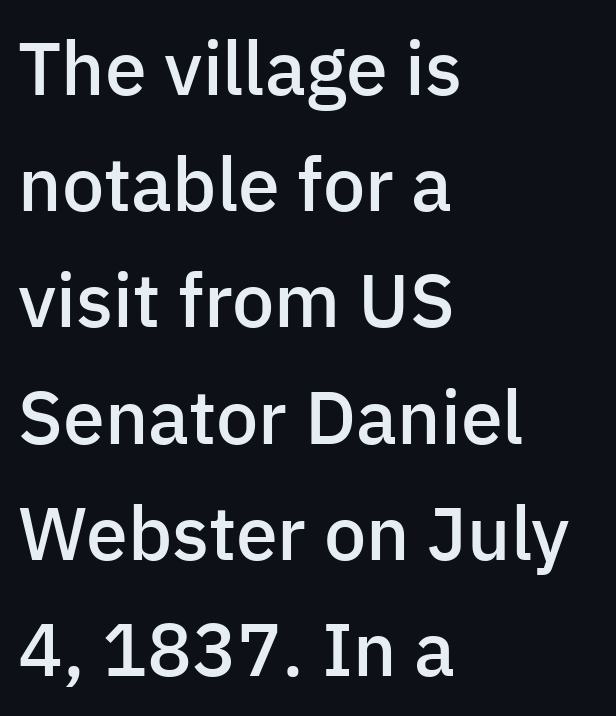
The image shows 75 px semibold sans-serif type, upright; set left-aligned, normal line spacing (1.55x), normal letter spacing, not underlined; low stroke contrast and a medium x-height.
